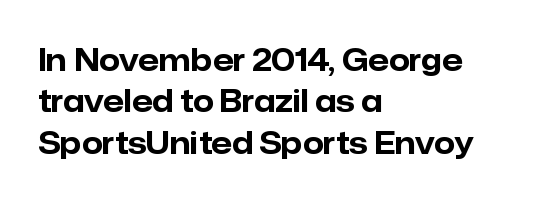
A full-strength bold gives these letters their thick strokes. Caption: standard tracking, unaltered. Every stem runs plumb, perpendicular to the baseline. The space beneath each line is pristine and unruled.
